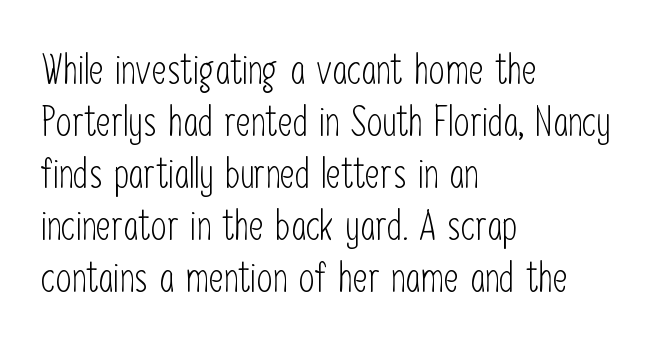
The image shows 41 px light, condensed sans-serif type, upright; set left-aligned, normal line spacing (1.27x), normal letter spacing, not underlined; low stroke contrast and a medium x-height.
